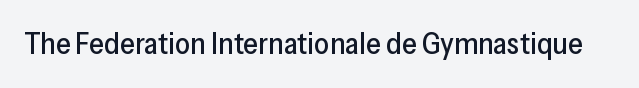
Q: Is the text italic (slanted)? A: No, it is upright.
Q: Is the typeface a serif or a sans-serif typeface? A: Sans-serif.
Q: Is the text underlined? A: No.
Q: Is the spacing between letters normal or unusually wide? A: Normal.
Q: Width (condensed, normal, or wide)? A: Normal.
Q: Stroke contrast? A: Low.
Q: x-height? A: Medium.
Q: Monospaced? A: No.
